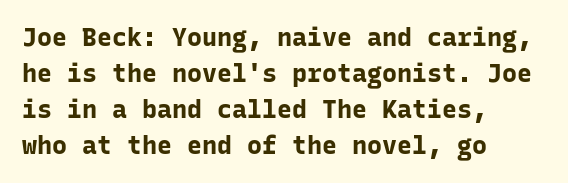
The image shows 25 px bold type, upright; set left-aligned, normal line spacing (1.44x), normal letter spacing, not underlined.
